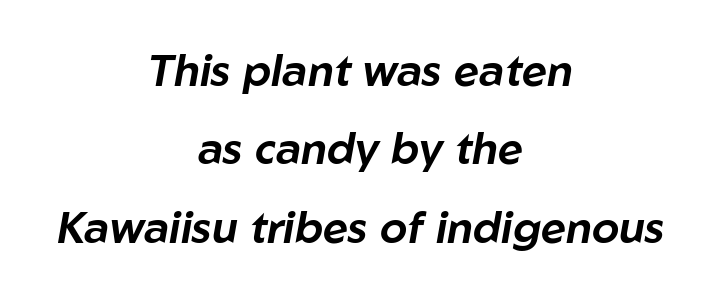
Varying glyph widths throughout — classic text-font behaviour. Caption: multi-line text, centered on the measure. Rendered with sloped, italic letterforms. The line texture is even and compact thanks to regular tracking. The strip under each line holds only bare page.
